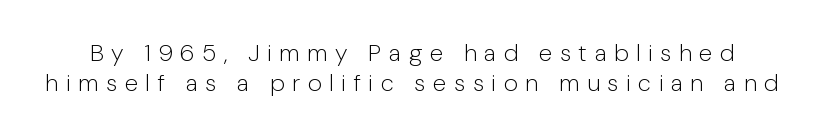
No chunkiness to these letters — they're not bold. The type is letterspaced generously, with wide tracking. Just letters on the line, the space beneath them empty. Quick note: not italic, upright.
